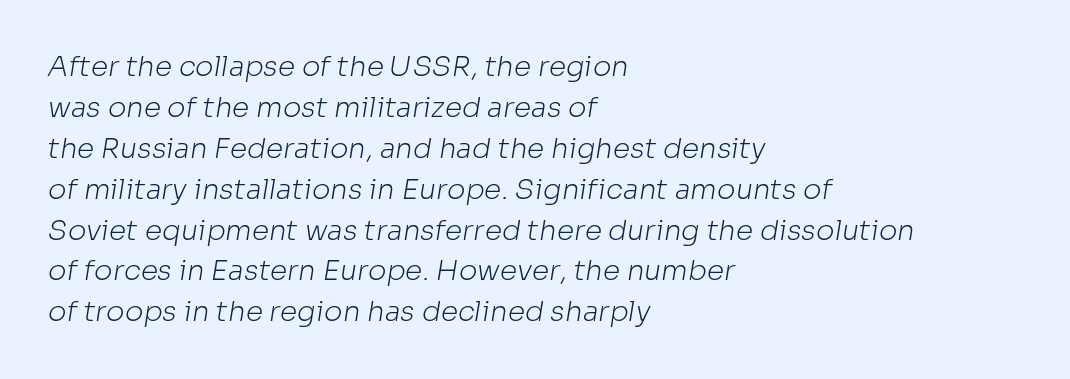
{"serif": "no", "bold": "no", "weight": "light", "width": "normal", "stroke_contrast": "low", "x_height": "medium", "monospaced": "no", "underline": "no", "align": "left", "line_spacing": "normal", "line_spacing_ratio": 1.46, "letter_spacing": "normal", "letter_spacing_em": 0.0, "glyph_px": 28}
